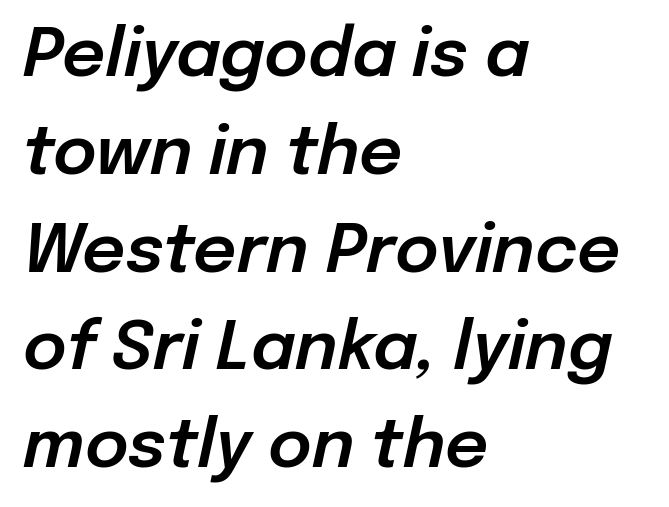
The image shows 67 px text type, italic (leaning right); set left-aligned, normal line spacing (1.46x), normal letter spacing, not underlined; low stroke contrast and a medium x-height.
